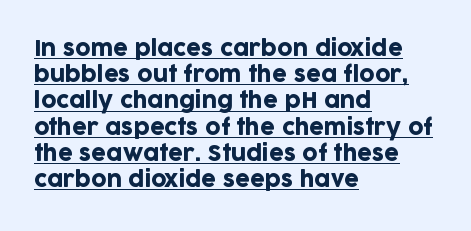
The lettering stays uniformly vertical, giving the passage a roman look. The paragraph has a hard left edge and a soft right edge. Honestly, the underline is the first thing you notice here. The type is set solid horizontally, with unmodified tracking. Baseline-to-baseline distance is the conventional proportion of letter height.
